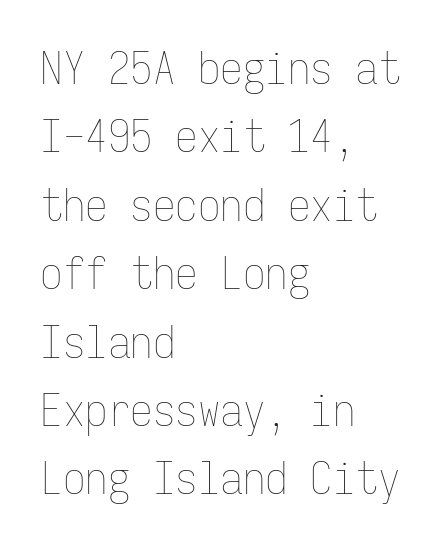
Q: Is the text bold? A: No.
Q: Is the text italic (slanted)? A: No, it is upright.
Q: Is the text underlined? A: No.
Q: How is the paragraph aligned? A: Left-aligned.
Q: Is the spacing between letters normal or unusually wide? A: Normal.
Q: Is the spacing between lines tight, normal or loose? A: Normal.
Q: Width (condensed, normal, or wide)? A: Condensed.
Q: Stroke contrast? A: Low.
Q: x-height? A: Medium.
Q: Monospaced? A: Yes.
